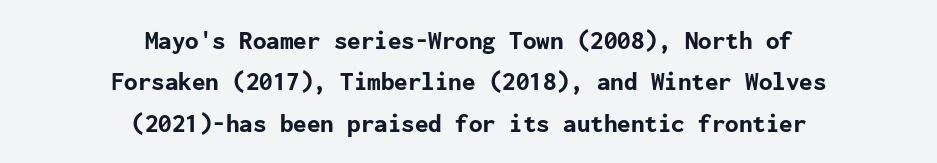
Q: Is the text bold? A: Yes.
Q: Is the text italic (slanted)? A: No, it is upright.
Q: Is the text underlined? A: No.
Q: How is the paragraph aligned? A: Centered.
Q: Is the spacing between letters normal or unusually wide? A: Normal.
Q: Is the spacing between lines tight, normal or loose? A: Normal.
